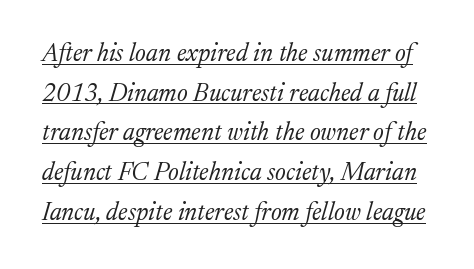
The image shows 25 px text type, italic (leaning right); set normal line spacing (1.59x), normal letter spacing, underlined.
